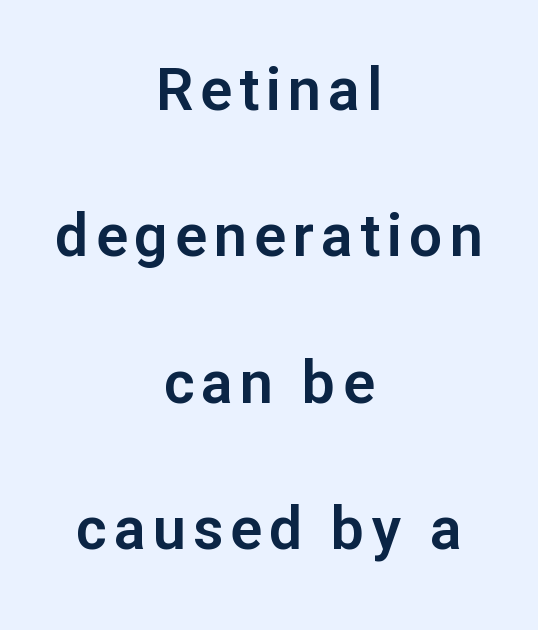
{"serif": "no", "italic": "no", "width": "normal", "stroke_contrast": "low", "x_height": "medium", "monospaced": "no", "underline": "no", "align": "center", "line_spacing": "loose", "line_spacing_ratio": 2.48, "glyph_px": 59}
